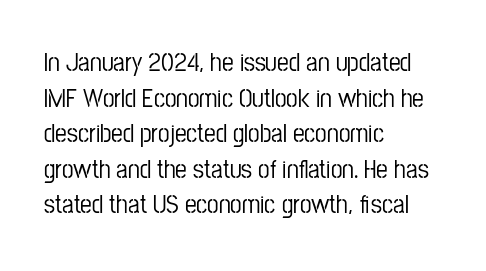
Q: Is the text italic (slanted)? A: No, it is upright.
Q: Is the text underlined? A: No.
Q: How is the paragraph aligned? A: Left-aligned.
Q: Is the spacing between letters normal or unusually wide? A: Normal.
Q: Is the spacing between lines tight, normal or loose? A: Normal.
